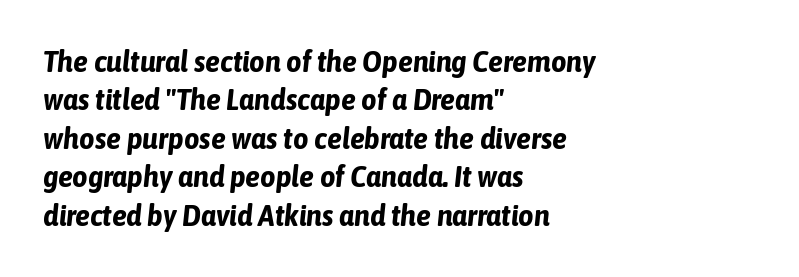
Q: Is the text bold? A: Yes.
Q: Is the text italic (slanted)? A: Yes, it leans right by about 6 degrees.
Q: Is the text underlined? A: No.
Q: How is the paragraph aligned? A: Left-aligned.
Q: Is the spacing between letters normal or unusually wide? A: Normal.
Q: Is the spacing between lines tight, normal or loose? A: Normal.
Q: Width (condensed, normal, or wide)? A: Condensed.
Q: Stroke contrast? A: Low.
Q: x-height? A: Medium.
Q: Monospaced? A: No.
